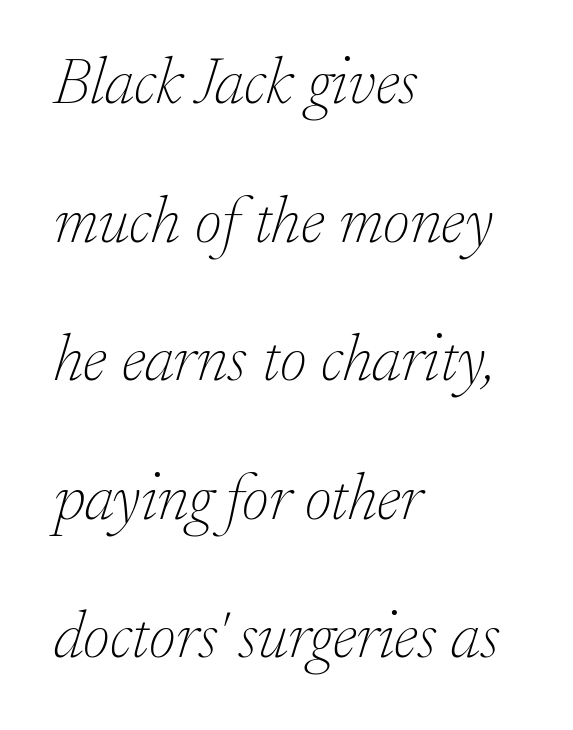
Q: Is the text bold? A: No.
Q: Is the text italic (slanted)? A: Yes, it leans right by about 17 degrees.
Q: Is the typeface a serif or a sans-serif typeface? A: Serif.
Q: Is the text underlined? A: No.
Q: How is the paragraph aligned? A: Left-aligned.
Q: Is the spacing between letters normal or unusually wide? A: Normal.
Q: Is the spacing between lines tight, normal or loose? A: Loose.
Q: Width (condensed, normal, or wide)? A: Normal.
Q: Stroke contrast? A: Low.
Q: x-height? A: Small.
Q: Monospaced? A: No.
